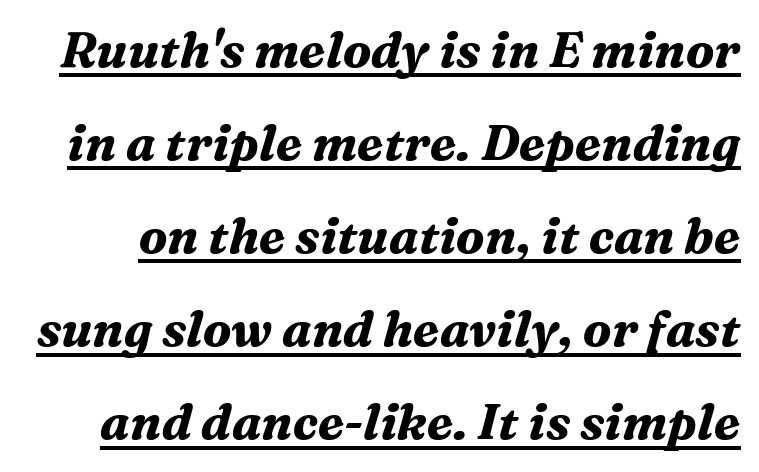
Letterform terminals end in serifs throughout the passage. These lines carry a lot of weight — the face is fully bold. No extra tracking has been applied to these lines. Compared with undecorated copy, this sample adds a rule below the words. If you measured baseline to baseline, you'd find a long distance. The rendering applies a slant to the glyphs.
